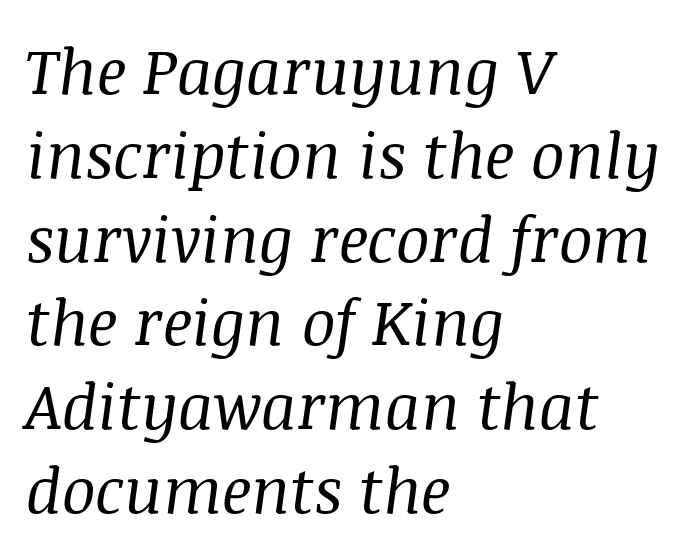
{"serif": "yes", "italic": "yes", "lean": "right", "slant_degrees": 8, "bold": "no", "weight": "regular", "width": "normal", "stroke_contrast": "medium", "x_height": "large", "monospaced": "no", "underline": "no", "align": "left", "line_spacing": "normal", "line_spacing_ratio": 1.33, "letter_spacing": "normal", "letter_spacing_em": 0.0, "glyph_px": 63}
